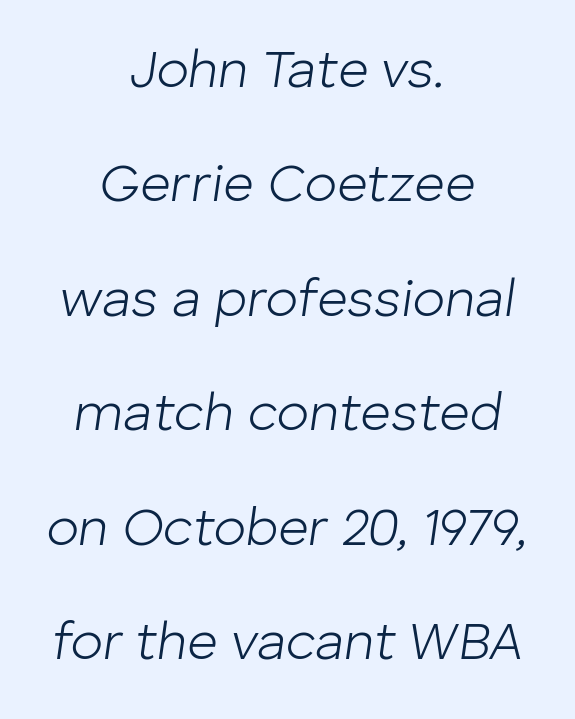
These lines are rendered in a variable-pitch font. The passage shown has conventional tracking throughout. In terms of leading, this rendering errs on the spacious side. Stems and bowls with no extra thickness — not bold. Letters rest on an invisible, unmarked baseline.
